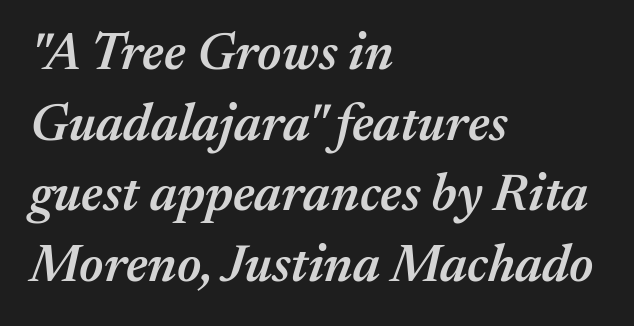
The passage shown is typed in a proportional face where columns would drift. The line-height multiplier appears to be the usual default. The line texture is even and compact thanks to regular tracking. The axis of the letterforms is tilted away from vertical. Does the copy run flush right? No — it runs flush left. Typographic density is moderately raised because the face is semibold.
